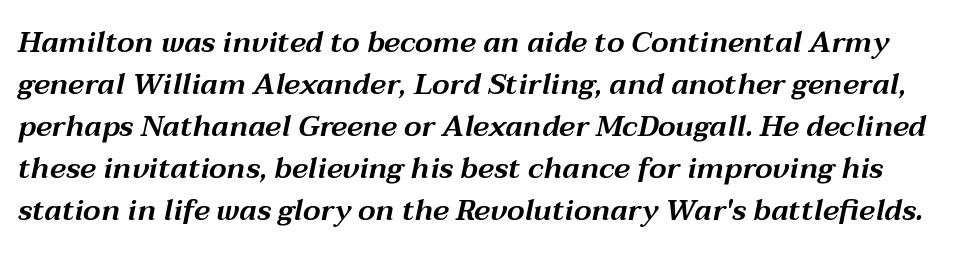
{"italic": "yes", "lean": "right", "slant_degrees": 12, "width": "wide", "stroke_contrast": "medium", "x_height": "medium", "monospaced": "no", "underline": "no", "line_spacing": "normal", "line_spacing_ratio": 1.45, "letter_spacing": "normal", "letter_spacing_em": 0.0, "glyph_px": 29}
